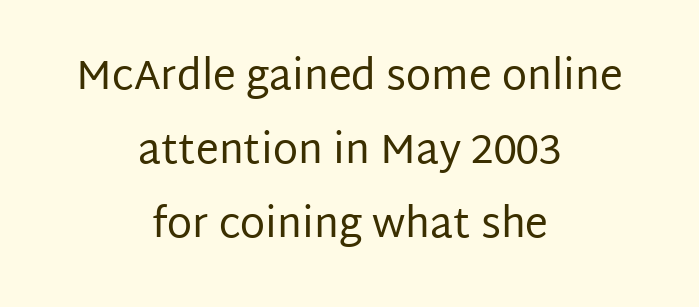
{"serif": "no", "italic": "no", "bold": "no", "weight": "regular", "width": "normal", "stroke_contrast": "low", "x_height": "large", "monospaced": "no", "underline": "no", "align": "center", "line_spacing_ratio": 1.81, "letter_spacing": "normal", "letter_spacing_em": 0.0, "glyph_px": 41}
